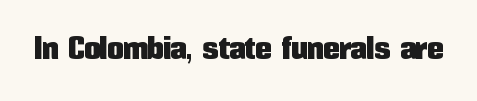
{"serif": "no", "italic": "no", "width": "condensed", "stroke_contrast": "low", "x_height": "medium", "monospaced": "no", "underline": "no", "letter_spacing": "normal", "letter_spacing_em": 0.0, "glyph_px": 32}
